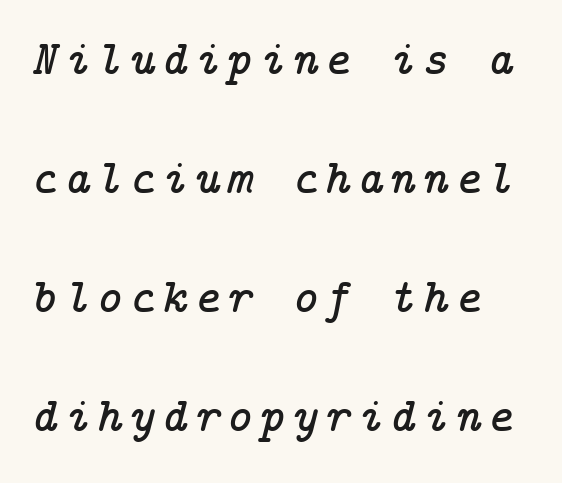
Q: Is the text italic (slanted)? A: Yes, it leans right by about 14 degrees.
Q: Is the typeface a serif or a sans-serif typeface? A: Serif.
Q: Is the text underlined? A: No.
Q: How is the paragraph aligned? A: Left-aligned.
Q: Is the spacing between lines tight, normal or loose? A: Loose.
Q: Width (condensed, normal, or wide)? A: Normal.
Q: Stroke contrast? A: Low.
Q: x-height? A: Medium.
